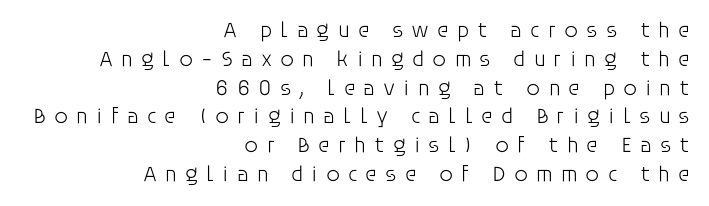
The horizontal fit of the characters is loose and conspicuously gappy. When letters stand straight like this, we call the style roman or upright. Every row of glyphs terminates at an identical x-position on the right. A typesetter would call this leading conventional body-copy spacing. The typeface has the unassuming heft of standard copy or less.
